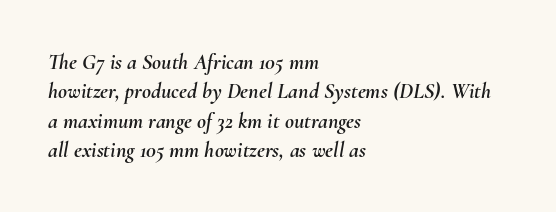
{"italic": "yes", "lean": "right", "slant_degrees": 10, "underline": "no", "align": "left", "line_spacing": "normal", "line_spacing_ratio": 1.33, "letter_spacing": "normal", "letter_spacing_em": 0.0, "glyph_px": 22}
